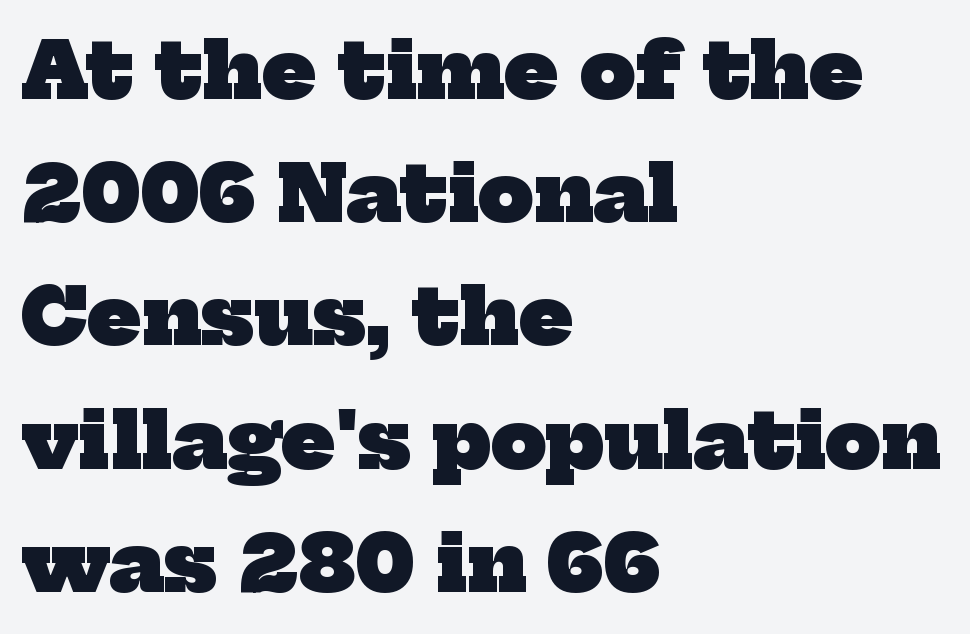
The image shows 78 px heavy serif type; set left-aligned, normal line spacing (1.58x), normal letter spacing, not underlined; low stroke contrast and a medium x-height.
